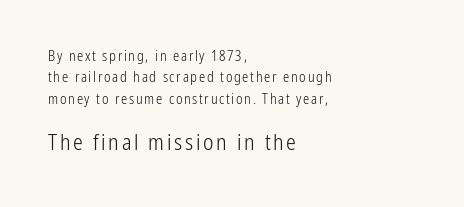
Q: Is the text bold? A: No.
Q: Is the text italic (slanted)? A: No, it is upright.
Q: Is the text underlined? A: No.
Q: How is the paragraph aligned? A: Left-aligned.
Q: Is the spacing between lines tight, normal or loose? A: Normal.
Q: Which block of text is set in a larger size, the first (top) or the second (bottom)? A: The second (bottom) one.
